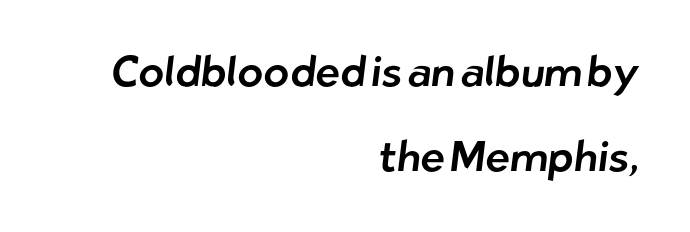
The image shows 42 px sans-serif type; set right-aligned, loose line spacing (2.02x), normal letter spacing, not underlined; low stroke contrast and a medium x-height.
